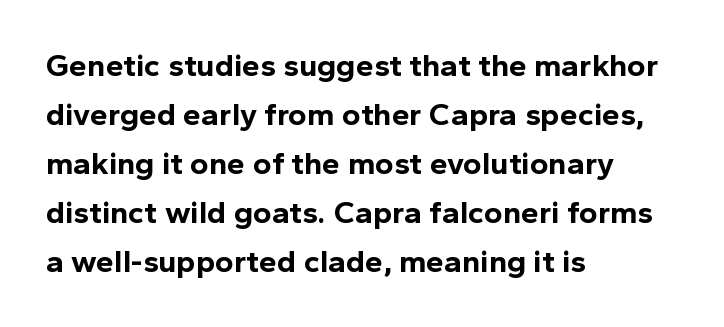
The image shows 32 px bold sans-serif type, upright; set left-aligned, normal line spacing (1.53x), normal letter spacing, not underlined; a medium x-height.
